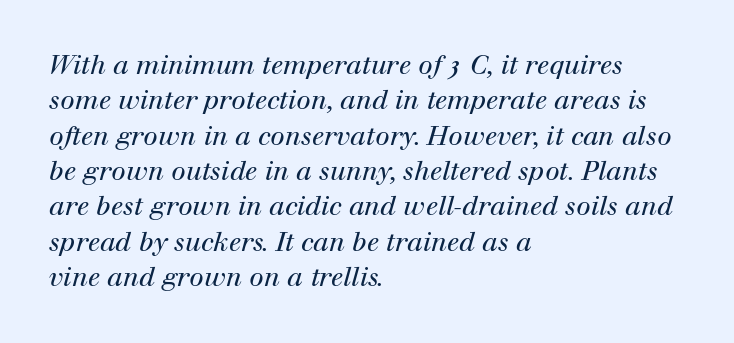
Here the glyphs are tracked normally, forming tight word shapes. Every row of glyphs begins at an identical x-position on the left. The weight would be labelled regular, book, light, or lighter still. The gap between lines stays unmarked. Students, observe: this is what conventionally led text looks like.
